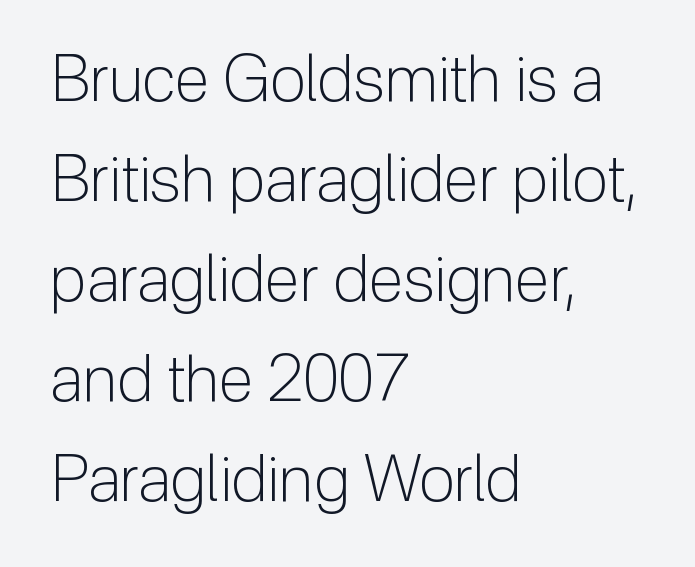
Q: Is the text bold? A: No.
Q: Is the text italic (slanted)? A: No, it is upright.
Q: Is the typeface a serif or a sans-serif typeface? A: Sans-serif.
Q: Is the text underlined? A: No.
Q: How is the paragraph aligned? A: Left-aligned.
Q: Is the spacing between letters normal or unusually wide? A: Normal.
Q: Is the spacing between lines tight, normal or loose? A: Normal.
Q: Width (condensed, normal, or wide)? A: Normal.
Q: Stroke contrast? A: Low.
Q: x-height? A: Medium.
Q: Monospaced? A: No.
